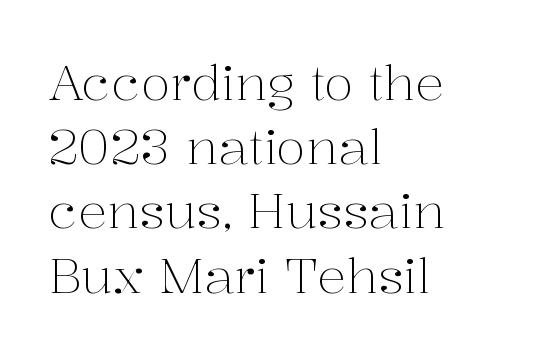
Q: Is the text bold? A: No.
Q: Is the text italic (slanted)? A: No, it is upright.
Q: Is the typeface a serif or a sans-serif typeface? A: Serif.
Q: Is the text underlined? A: No.
Q: How is the paragraph aligned? A: Left-aligned.
Q: Is the spacing between letters normal or unusually wide? A: Normal.
Q: Is the spacing between lines tight, normal or loose? A: Normal.
Q: Width (condensed, normal, or wide)? A: Normal.
Q: Stroke contrast? A: Medium.
Q: x-height? A: Medium.
Q: Monospaced? A: No.
